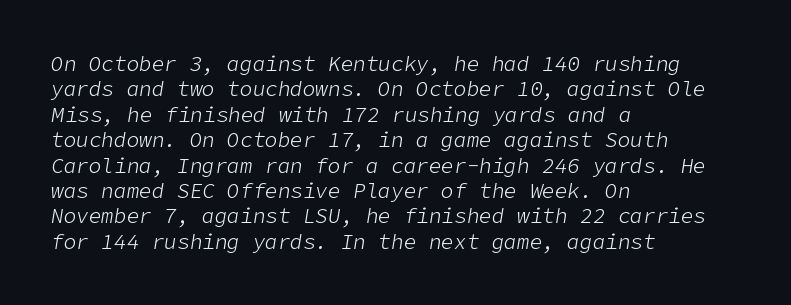
The image shows 21 px text type, italic (leaning right); set left-aligned, line spacing 1.21x, normal letter spacing, not underlined.
